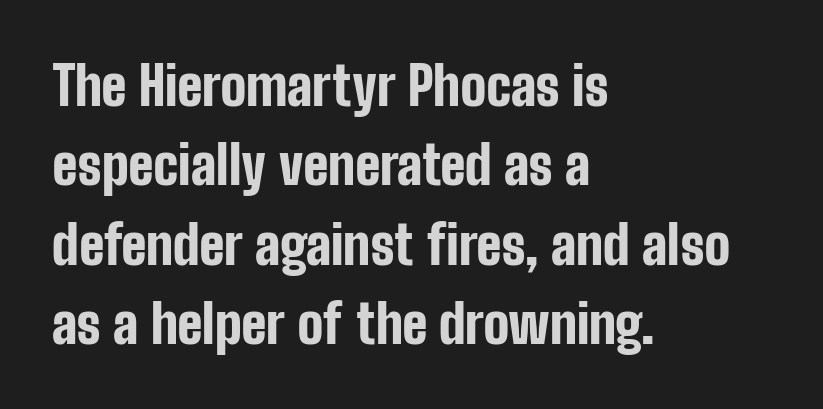
Q: Is the text bold? A: Yes.
Q: Is the text italic (slanted)? A: No, it is upright.
Q: Is the typeface a serif or a sans-serif typeface? A: Sans-serif.
Q: Is the text underlined? A: No.
Q: How is the paragraph aligned? A: Left-aligned.
Q: Is the spacing between letters normal or unusually wide? A: Normal.
Q: Is the spacing between lines tight, normal or loose? A: Normal.
Q: Width (condensed, normal, or wide)? A: Condensed.
Q: Stroke contrast? A: Low.
Q: x-height? A: Medium.
Q: Monospaced? A: No.
